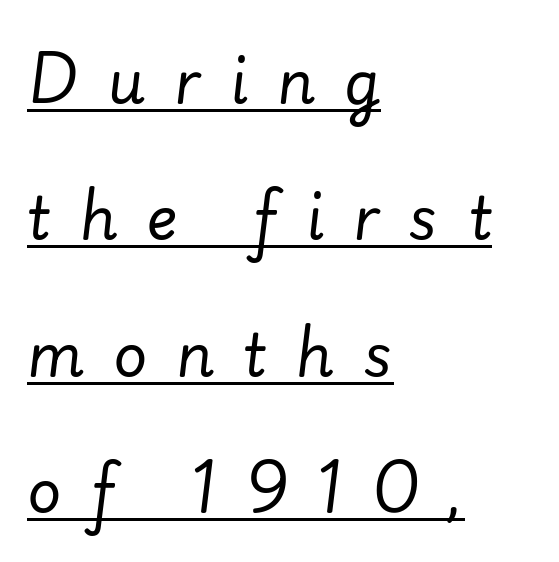
{"italic": "yes", "lean": "right", "slant_degrees": 7, "bold": "no", "weight": "regular", "width": "normal", "stroke_contrast": "low", "x_height": "small", "monospaced": "no", "underline": "yes", "align": "left", "line_spacing": "loose", "line_spacing_ratio": 2.31, "letter_spacing": "wide", "letter_spacing_em": 0.49, "glyph_px": 59}
